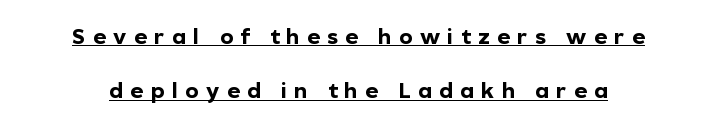
Compared with typical body copy, the letter spacing here is much looser. Posture: straight, roman, zero tilt. The passage shown is underscored from start to finish. Summary of vertical rhythm: relaxed, with wide interline spacing. This is heavy type, rendered in bold.
